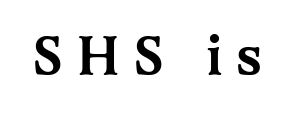
The image shows 56 px semibold serif type, upright; set unusually wide letter spacing (+0.26 em), not underlined; medium stroke contrast and a medium x-height.
